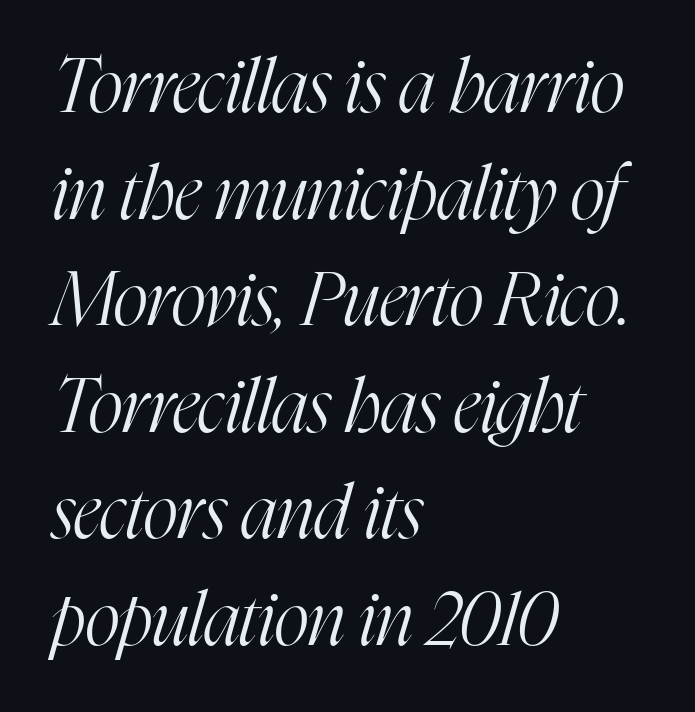
The image shows 74 px light, condensed serif type, italic (leaning right); set left-aligned, normal line spacing (1.44x), normal letter spacing, not underlined; high stroke contrast and a medium x-height.
